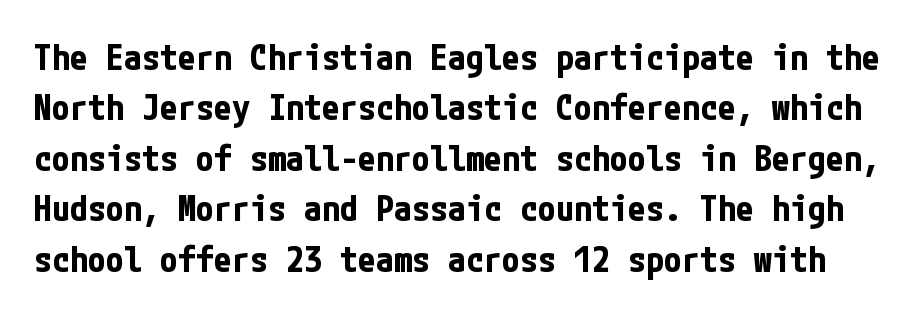
{"serif": "no", "italic": "no", "bold": "yes", "weight": "bold", "width": "condensed", "stroke_contrast": "low", "x_height": "medium", "underline": "no", "line_spacing": "normal", "line_spacing_ratio": 1.4, "letter_spacing": "normal", "letter_spacing_em": 0.0, "glyph_px": 36}
